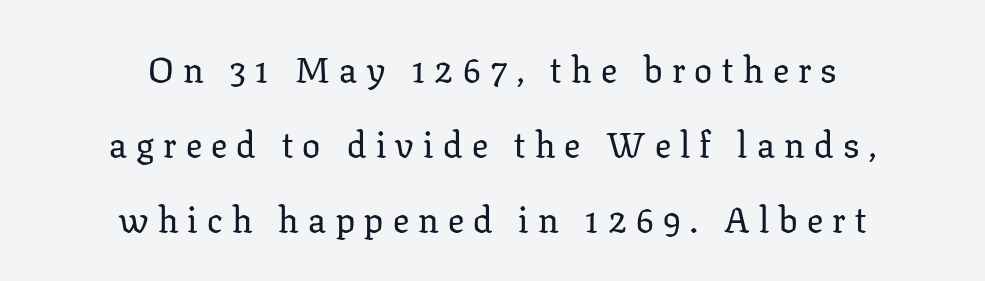
Q: Is the text italic (slanted)? A: No, it is upright.
Q: Is the typeface a serif or a sans-serif typeface? A: Serif.
Q: Is the text underlined? A: No.
Q: How is the paragraph aligned? A: Centered.
Q: Is the spacing between letters normal or unusually wide? A: Unusually wide.
Q: Is the spacing between lines tight, normal or loose? A: Loose.
Q: Width (condensed, normal, or wide)? A: Normal.
Q: Stroke contrast? A: Low.
Q: x-height? A: Medium.
Q: Monospaced? A: No.
